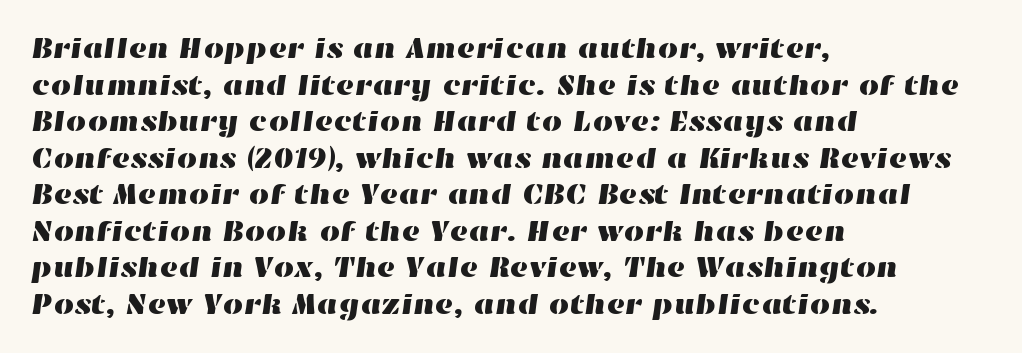
Rows of type keep a routine distance in the vertical direction. Lines of text with bare space underneath. You could call the tracking neutral — neither tight nor loose. A classic flush-left, rag-right setting is used for this passage.
